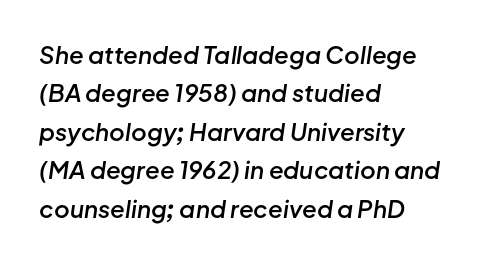
{"italic": "yes", "lean": "right", "slant_degrees": 8, "bold": "semi", "underline": "no", "align": "left", "line_spacing": "normal", "line_spacing_ratio": 1.6, "letter_spacing": "normal", "letter_spacing_em": 0.0, "glyph_px": 24}
